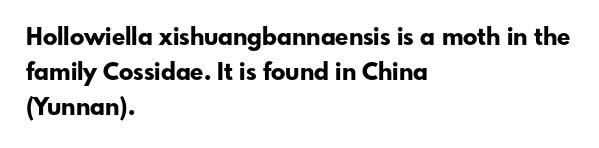
A classic flush-left, rag-right setting is used for this passage. The strokes are fattened all the way to bold. Plain, unruled lines of type. Tracking value appears to be zero — textbook default spacing.
